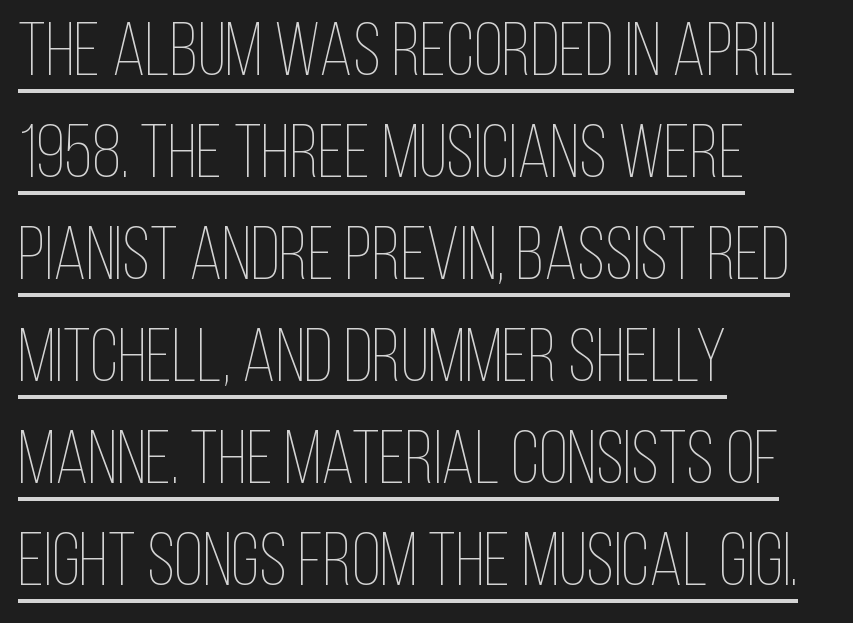
The letters advance in unequal steps, a hallmark of proportional type. Letter spacing: default. It's the straight-up-and-down kind of type. Underline: present. Notice how descenders clear the ascenders below comfortably — that's standard leading. A student would call this left alignment; a typographer would say flush left, rag right.
